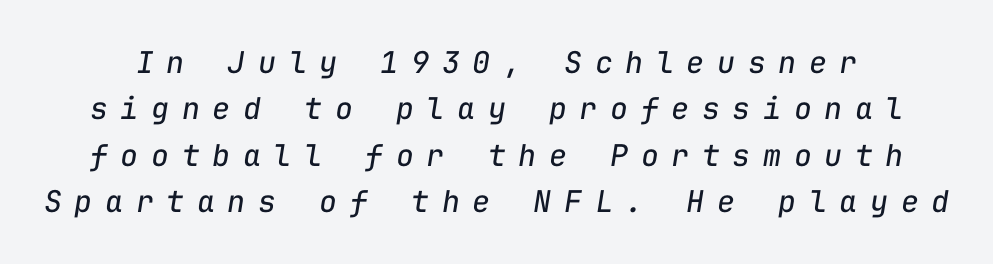
{"italic": "yes", "lean": "right", "slant_degrees": 9, "bold": "no", "weight": "regular", "width": "normal", "stroke_contrast": "low", "x_height": "medium", "monospaced": "yes", "underline": "no", "line_spacing": "normal", "line_spacing_ratio": 1.55, "letter_spacing": "wide", "letter_spacing_em": 0.42, "glyph_px": 30}
